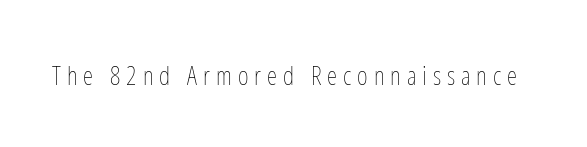
{"italic": "no", "bold": "no", "underline": "no", "letter_spacing": "wide", "letter_spacing_em": 0.23, "glyph_px": 26}
